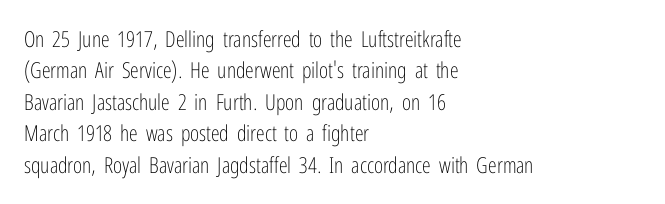
The image shows 22 px text type, upright; set left-aligned, normal line spacing (1.43x), normal letter spacing, not underlined.
